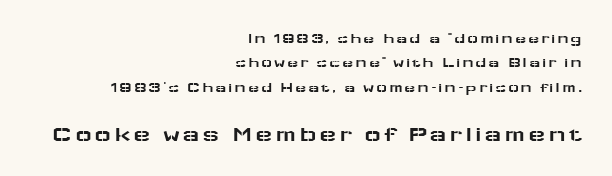
The image shows 23 px text type, upright; set right-aligned, normal line spacing (1.63x), not underlined; the second (bottom) block is 1.53x larger.
